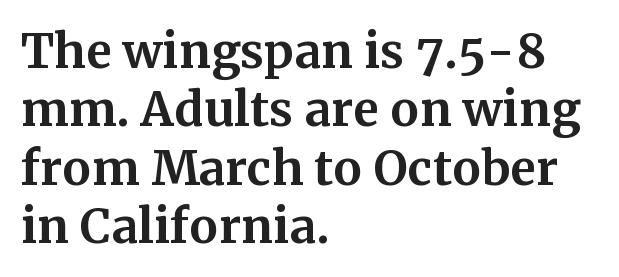
The image shows 47 px bold serif type, upright; set left-aligned, line spacing 1.24x, normal letter spacing, not underlined; medium stroke contrast and a medium x-height.
